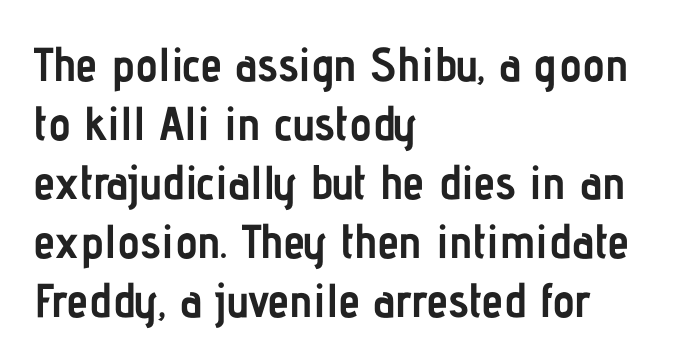
Q: Is the text bold? A: Yes.
Q: Is the text italic (slanted)? A: No, it is upright.
Q: Is the typeface a serif or a sans-serif typeface? A: Sans-serif.
Q: Is the text underlined? A: No.
Q: How is the paragraph aligned? A: Left-aligned.
Q: Is the spacing between letters normal or unusually wide? A: Normal.
Q: Width (condensed, normal, or wide)? A: Condensed.
Q: Stroke contrast? A: Low.
Q: x-height? A: Medium.
Q: Monospaced? A: No.
